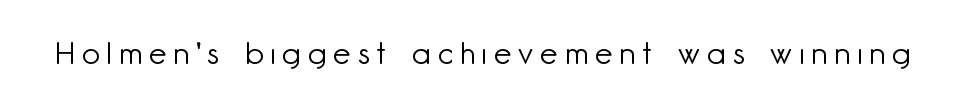
Q: Is the text bold? A: No.
Q: Is the text italic (slanted)? A: No, it is upright.
Q: Is the typeface a serif or a sans-serif typeface? A: Sans-serif.
Q: Is the text underlined? A: No.
Q: Is the spacing between letters normal or unusually wide? A: Unusually wide.
Q: Width (condensed, normal, or wide)? A: Normal.
Q: Stroke contrast? A: Low.
Q: x-height? A: Small.
Q: Monospaced? A: No.
